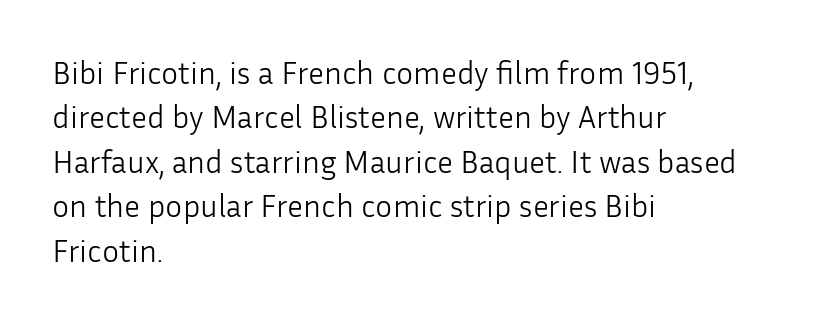
The image shows 32 px light sans-serif type, upright; set left-aligned, normal line spacing (1.39x), normal letter spacing, not underlined; low stroke contrast and a medium x-height.
